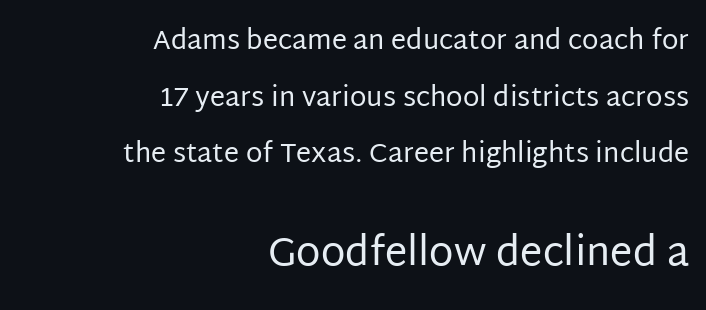
Q: Is the text bold? A: No.
Q: Is the text italic (slanted)? A: No, it is upright.
Q: Is the typeface a serif or a sans-serif typeface? A: Sans-serif.
Q: Is the text underlined? A: No.
Q: How is the paragraph aligned? A: Right-aligned.
Q: Is the spacing between letters normal or unusually wide? A: Normal.
Q: Is the spacing between lines tight, normal or loose? A: Loose.
Q: Which block of text is set in a larger size, the first (top) or the second (bottom)? A: The second (bottom) one.
Q: Width (condensed, normal, or wide)? A: Normal.
Q: Stroke contrast? A: Low.
Q: x-height? A: Large.
Q: Monospaced? A: No.
